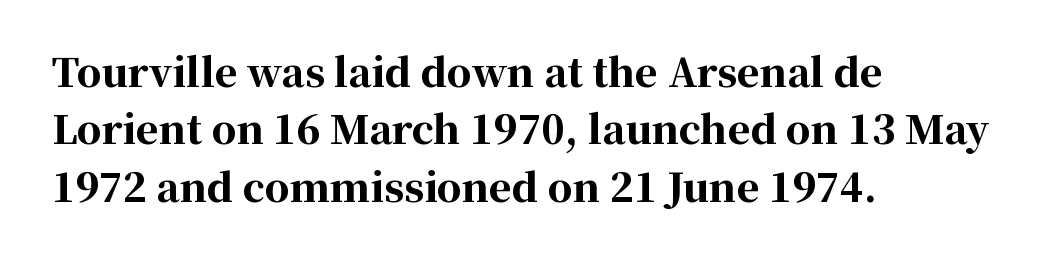
The image shows 39 px bold serif type, upright; set left-aligned, normal line spacing (1.47x), normal letter spacing, not underlined; high stroke contrast and a medium x-height.
